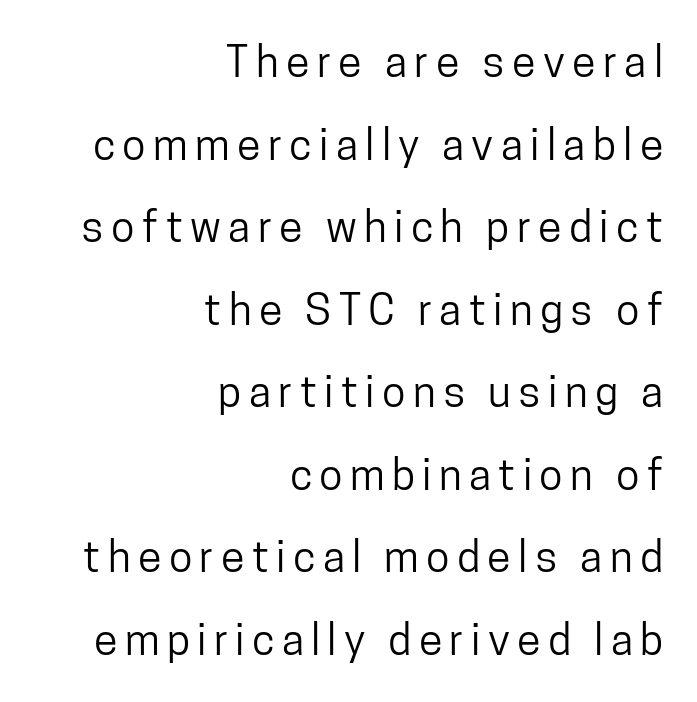
A student would call this right alignment; a typographer would say flush right, rag left. Quick note: underline off. Students, observe: this is what heavily led, spacious text looks like. These lines are rendered in a variable-pitch font. Italic: no, the glyphs are upright roman. I'd call this a sans setting — the letters go barefoot.
